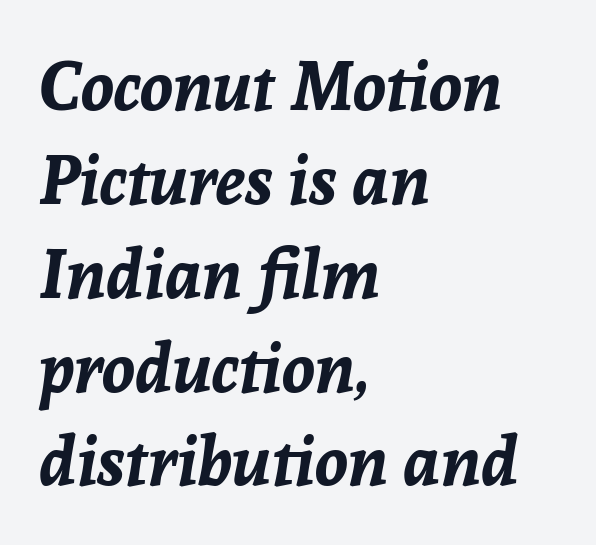
The image shows 68 px bold type, italic (leaning right); set left-aligned, normal line spacing (1.38x), normal letter spacing, not underlined; low stroke contrast and a medium x-height.
